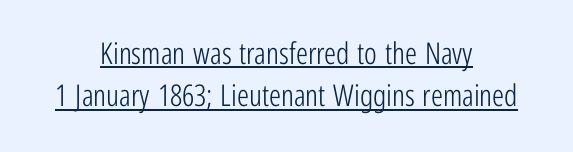
{"serif": "no", "italic": "no", "bold": "no", "weight": "light", "width": "condensed", "stroke_contrast": "low", "x_height": "medium", "monospaced": "no", "underline": "yes", "align": "center", "line_spacing": "normal", "line_spacing_ratio": 1.41, "letter_spacing": "normal", "letter_spacing_em": 0.0, "glyph_px": 30}
